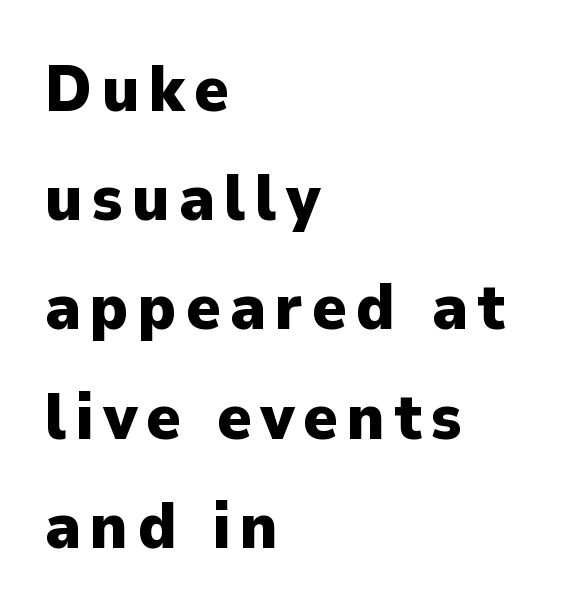
Q: Is the text bold? A: Yes.
Q: Is the text italic (slanted)? A: No, it is upright.
Q: Is the typeface a serif or a sans-serif typeface? A: Sans-serif.
Q: Is the text underlined? A: No.
Q: How is the paragraph aligned? A: Left-aligned.
Q: Is the spacing between lines tight, normal or loose? A: Normal.
Q: Width (condensed, normal, or wide)? A: Normal.
Q: Stroke contrast? A: Low.
Q: x-height? A: Medium.
Q: Monospaced? A: No.
